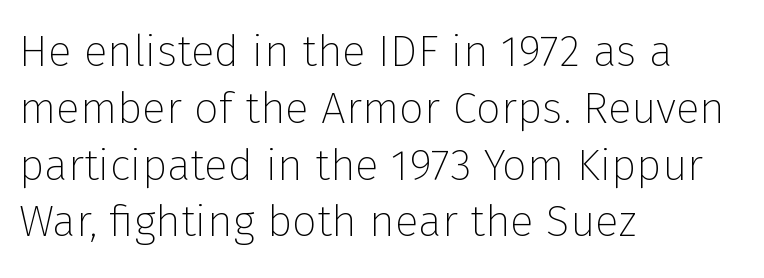
Stroke mass is kept to a normal reading level or below. Caption: multi-line text, flush left, ragged right. Notice how the stems are strictly vertical — no italics here. Serif or sans? Sans — the stroke terminals are bare. The letterforms sit shoulder to shoulder at normal distance.
